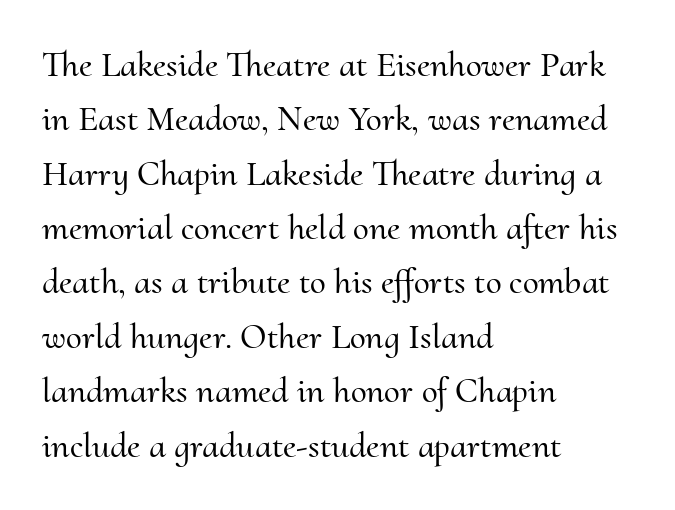
The rows are spaced the way most documents space them. You can tell it's not italic because the verticals are truly vertical. There is no visible air inserted between adjacent glyphs. A typesetter would call this proportional, since set widths differ per character. Typographically, this falls in the serif category. This sample is left-justified, so line endings fall wherever the words run out.
